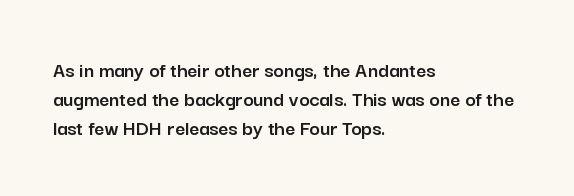
It's the straight-up-and-down kind of type. The horizontal fit of the characters is conventional and even. These lines are set flush left with a ragged right edge. Glance below the letters and you will spot only blank space.
